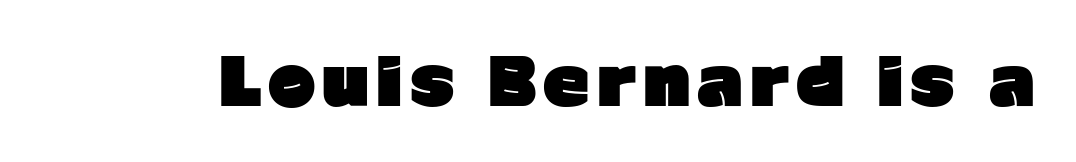
{"serif": "no", "italic": "no", "bold": "yes", "weight": "heavy", "width": "normal", "stroke_contrast": "low", "x_height": "medium", "monospaced": "no", "underline": "no", "glyph_px": 64}
